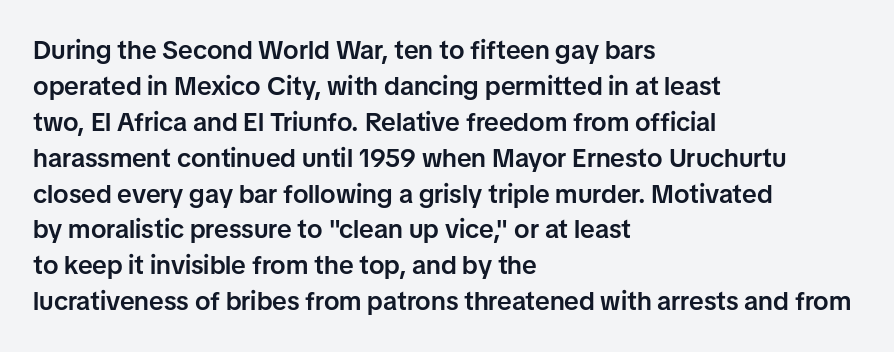
The glyphs have the mass of a demibold cut, below bold. The rendering uses a moderate line-height, typical for paragraphs. Here the glyphs are tracked normally, forming tight word shapes. The rag falls on the right side of this text block.
